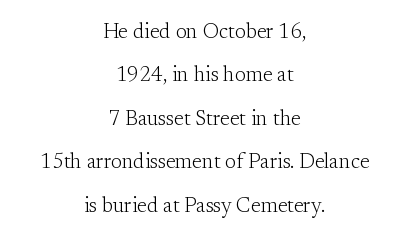
The image shows 21 px text type, upright; set centered, loose line spacing (2.07x), normal letter spacing, not underlined.
